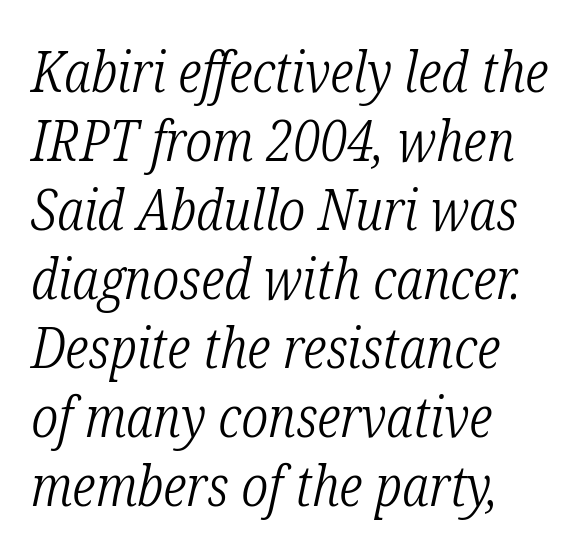
Q: Is the text bold? A: No.
Q: Is the text italic (slanted)? A: Yes, it leans right by about 12 degrees.
Q: Is the typeface a serif or a sans-serif typeface? A: Serif.
Q: Is the text underlined? A: No.
Q: How is the paragraph aligned? A: Left-aligned.
Q: Is the spacing between letters normal or unusually wide? A: Normal.
Q: Width (condensed, normal, or wide)? A: Condensed.
Q: Stroke contrast? A: Low.
Q: x-height? A: Medium.
Q: Monospaced? A: No.
